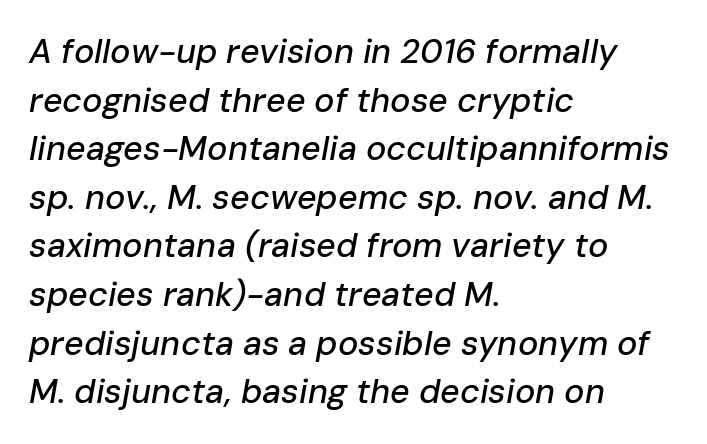
{"italic": "yes", "lean": "right", "slant_degrees": 10, "width": "normal", "stroke_contrast": "low", "x_height": "medium", "monospaced": "no", "underline": "no", "align": "left", "line_spacing": "normal", "line_spacing_ratio": 1.43, "letter_spacing": "normal", "letter_spacing_em": 0.0, "glyph_px": 34}
